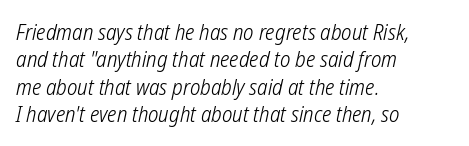
Students, note that the glyphs here touch the page at normal intervals. Honestly, the row spacing looks completely unremarkable. On a weight scale, this lands at 450 or below. Glance below the letters and you will spot only blank space.
